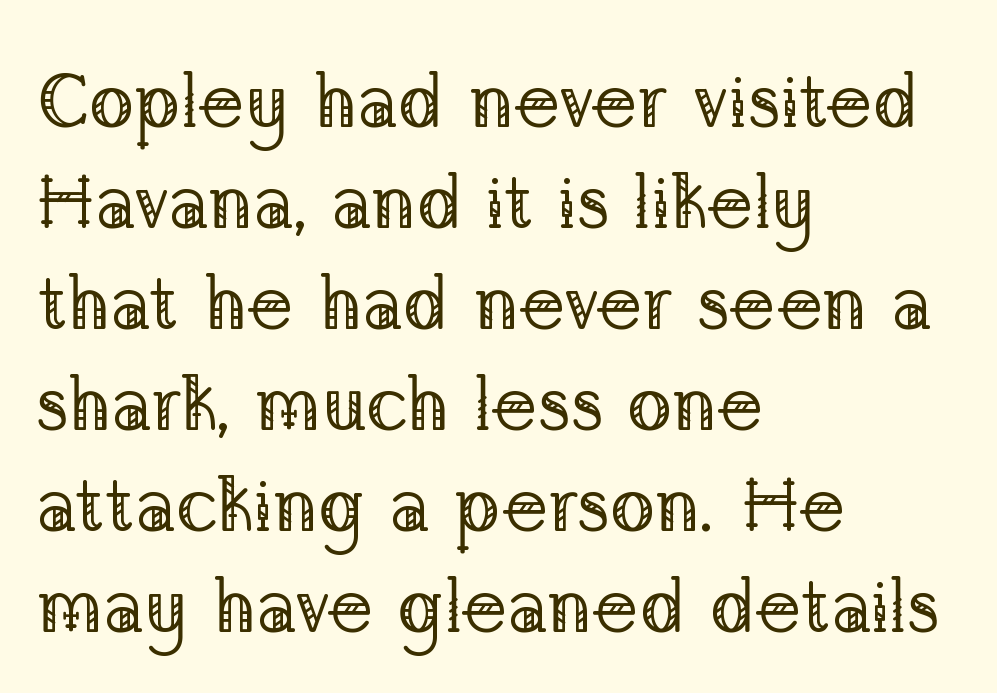
Q: Is the text bold? A: No.
Q: Is the text italic (slanted)? A: No, it is upright.
Q: Is the typeface a serif or a sans-serif typeface? A: Serif.
Q: Is the text underlined? A: No.
Q: How is the paragraph aligned? A: Left-aligned.
Q: Is the spacing between letters normal or unusually wide? A: Normal.
Q: Is the spacing between lines tight, normal or loose? A: Normal.
Q: Width (condensed, normal, or wide)? A: Normal.
Q: Stroke contrast? A: Low.
Q: x-height? A: Medium.
Q: Monospaced? A: No.
